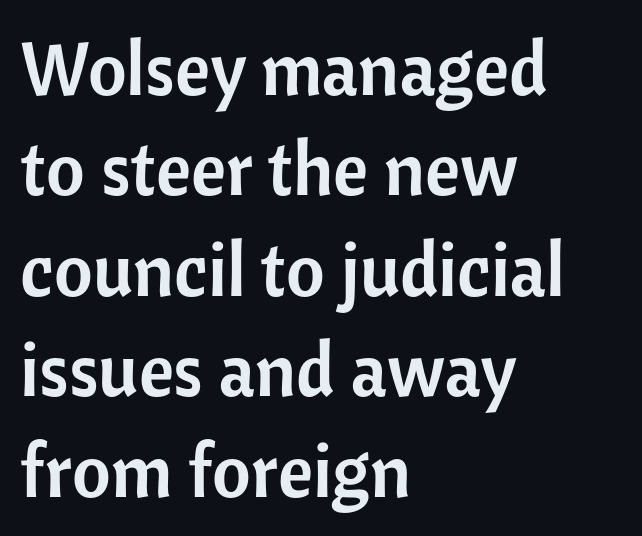
The image shows 75 px sans-serif type, upright; set left-aligned, normal line spacing (1.34x), normal letter spacing, not underlined; low stroke contrast and a medium x-height.
